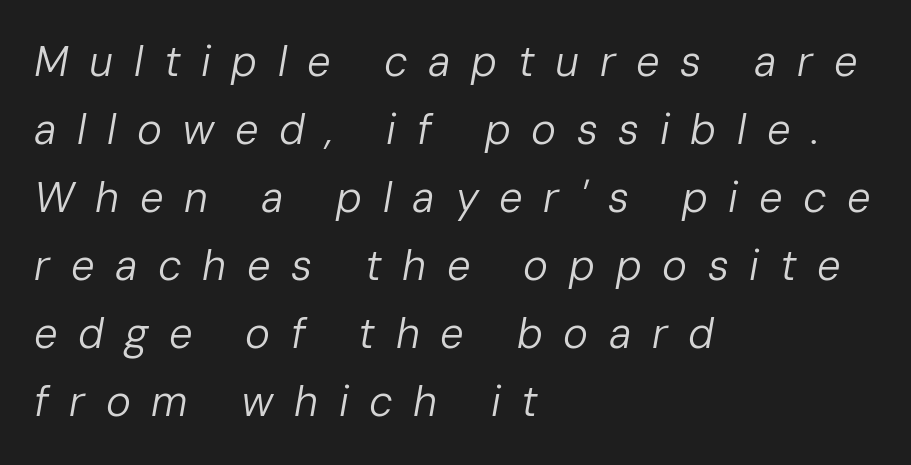
Q: Is the text bold? A: No.
Q: Is the text italic (slanted)? A: Yes, it leans right by about 10 degrees.
Q: Is the text underlined? A: No.
Q: How is the paragraph aligned? A: Left-aligned.
Q: Is the spacing between letters normal or unusually wide? A: Unusually wide.
Q: Is the spacing between lines tight, normal or loose? A: Normal.
Q: Width (condensed, normal, or wide)? A: Normal.
Q: Stroke contrast? A: Low.
Q: x-height? A: Medium.
Q: Monospaced? A: No.
